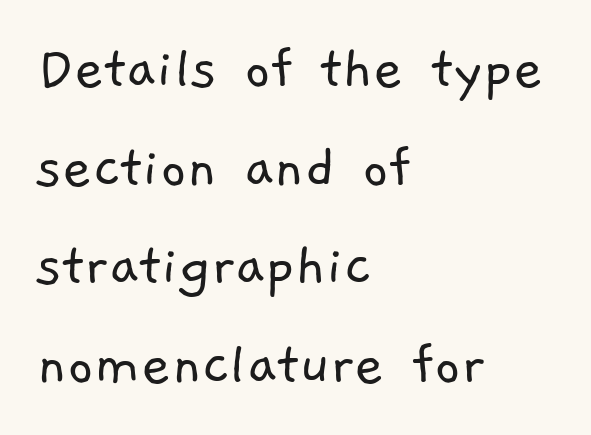
The vertical gap from one line to the next is medium. The rendering uses natural spacing where letterforms have individual widths. In CSS terms this would be text-align: left. Heft: none added — not bold. Letterform terminals end flat and unadorned throughout the passage.
